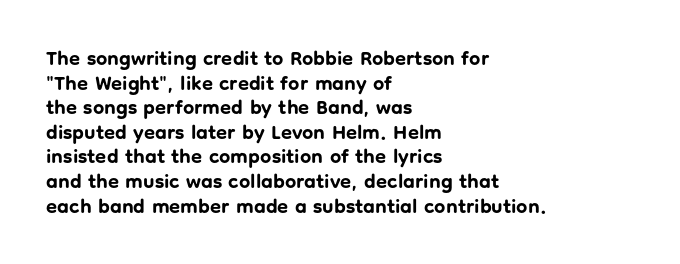
The foot of each line stays bare and open. The letters are bold, with thick, heavy strokes. The letters stand straight up with perfectly vertical stems. Compared with typical body copy, the letter spacing here is the same. These lines stack with their left ends in a neat column.
